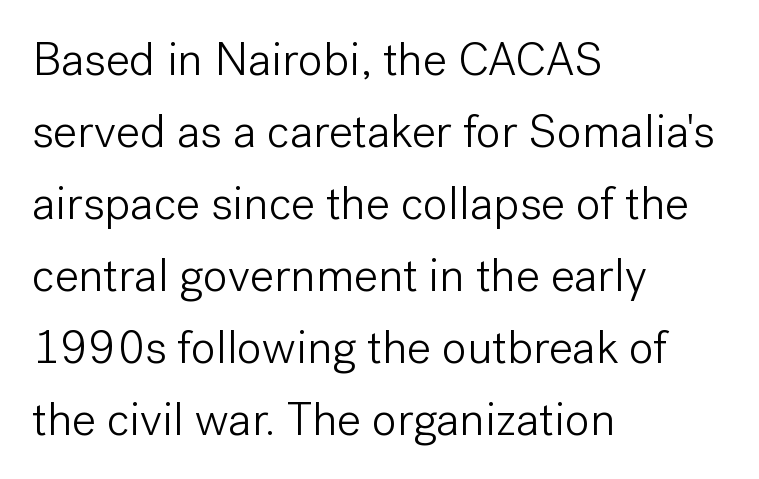
Q: Is the text bold? A: No.
Q: Is the text italic (slanted)? A: No, it is upright.
Q: Is the typeface a serif or a sans-serif typeface? A: Sans-serif.
Q: Is the text underlined? A: No.
Q: How is the paragraph aligned? A: Left-aligned.
Q: Is the spacing between letters normal or unusually wide? A: Normal.
Q: Is the spacing between lines tight, normal or loose? A: Normal.
Q: Width (condensed, normal, or wide)? A: Normal.
Q: Stroke contrast? A: Low.
Q: x-height? A: Medium.
Q: Monospaced? A: No.
